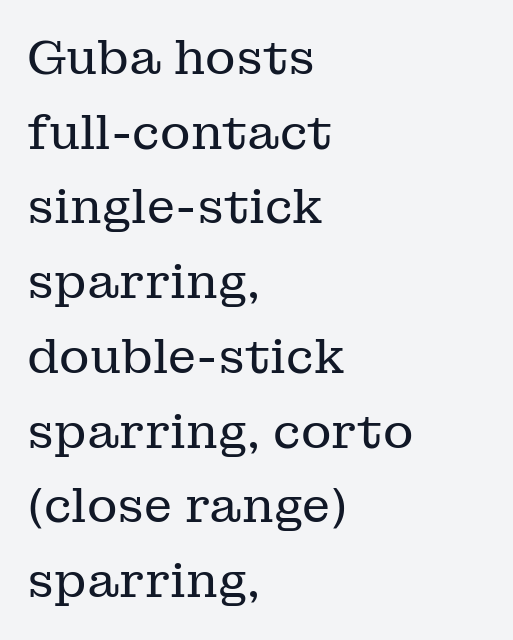
Q: Is the text bold? A: No.
Q: Is the text italic (slanted)? A: No, it is upright.
Q: Is the typeface a serif or a sans-serif typeface? A: Serif.
Q: Is the text underlined? A: No.
Q: How is the paragraph aligned? A: Left-aligned.
Q: Is the spacing between letters normal or unusually wide? A: Normal.
Q: Is the spacing between lines tight, normal or loose? A: Normal.
Q: Width (condensed, normal, or wide)? A: Normal.
Q: Stroke contrast? A: Low.
Q: x-height? A: Medium.
Q: Monospaced? A: No.
